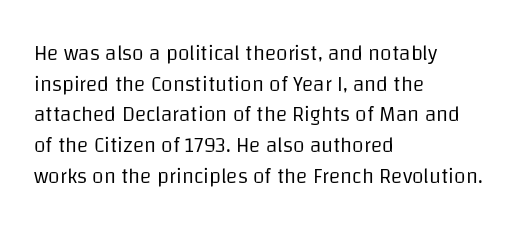
{"italic": "no", "bold": "no", "underline": "no", "align": "left", "line_spacing": "normal", "line_spacing_ratio": 1.46, "letter_spacing": "normal", "letter_spacing_em": 0.0, "glyph_px": 21}
